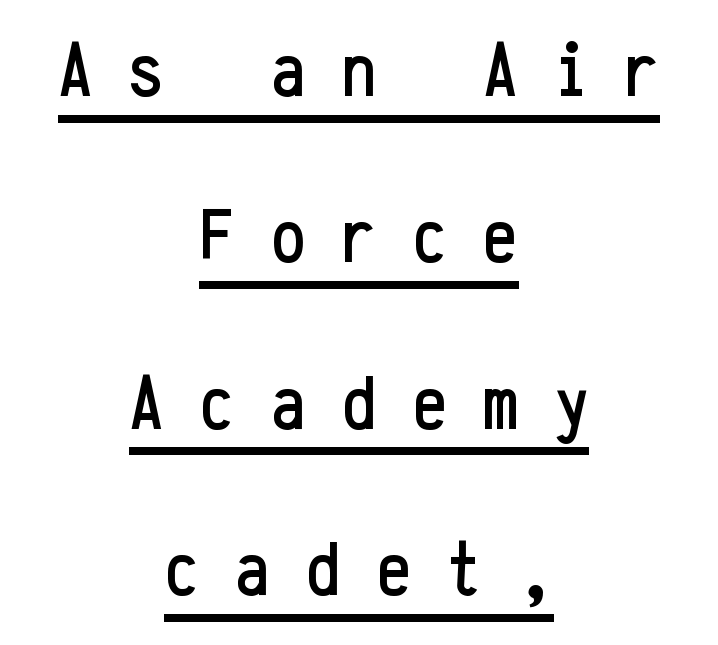
These lines were composed using upright roman letters. Both edges are ragged and mirror each other, which tells us the setting is centered. Is the letter spacing exaggerated? Yes — the characters are pushed far apart. Leading is clearly above the norm, producing a sparse column.
